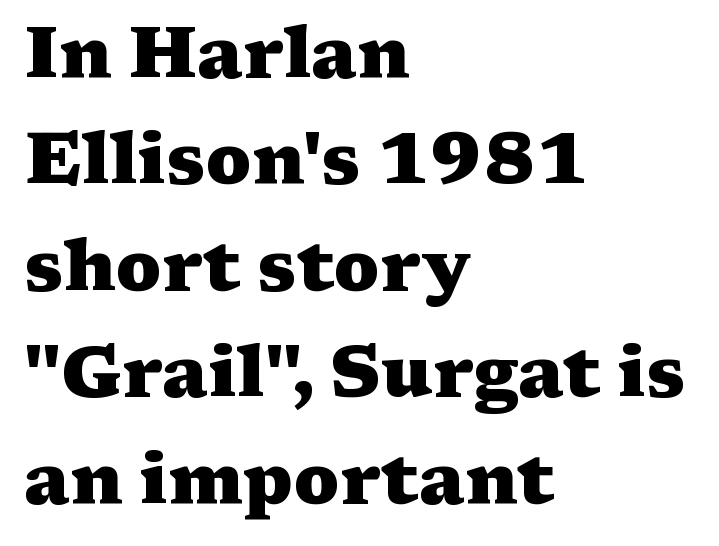
The image shows 71 px heavy, wide serif type, upright; set left-aligned, normal line spacing (1.5x), normal letter spacing, not underlined; medium stroke contrast and a medium x-height.
